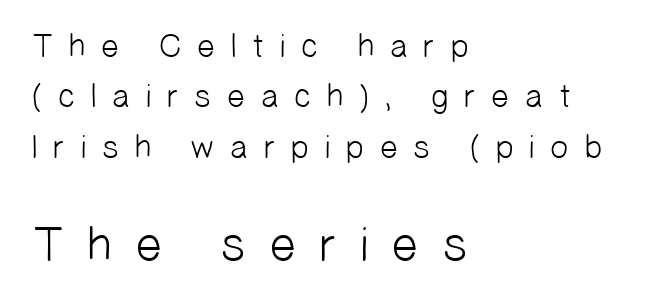
The image shows 49 px light sans-serif type; set left-aligned, normal line spacing (1.53x), unusually wide letter spacing (+0.42 em), not underlined; the second (bottom) block is 1.48x larger; low stroke contrast and a medium x-height.
